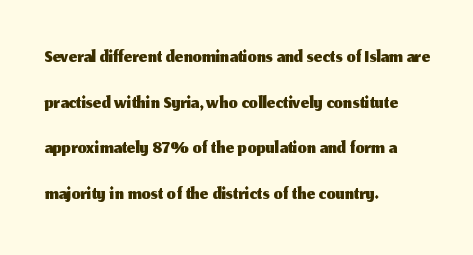
Q: Is the text italic (slanted)? A: No, it is upright.
Q: Is the typeface a serif or a sans-serif typeface? A: Sans-serif.
Q: Is the text underlined? A: No.
Q: How is the paragraph aligned? A: Left-aligned.
Q: Is the spacing between letters normal or unusually wide? A: Normal.
Q: Is the spacing between lines tight, normal or loose? A: Normal.
Q: Width (condensed, normal, or wide)? A: Normal.
Q: Stroke contrast? A: Medium.
Q: x-height? A: Medium.
Q: Monospaced? A: No.
